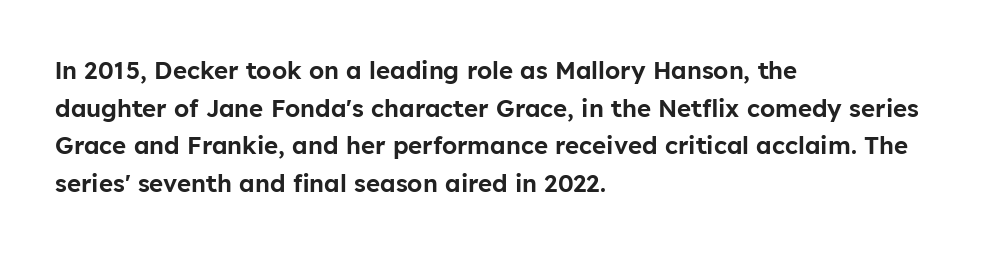
Students, observe: this is what conventionally led text looks like. When letters stand straight like this, we call the style roman or upright. Horizontally, the lines are justified to the leading edge only. The type is set solid horizontally, with unmodified tracking. The baseline area is clear.
